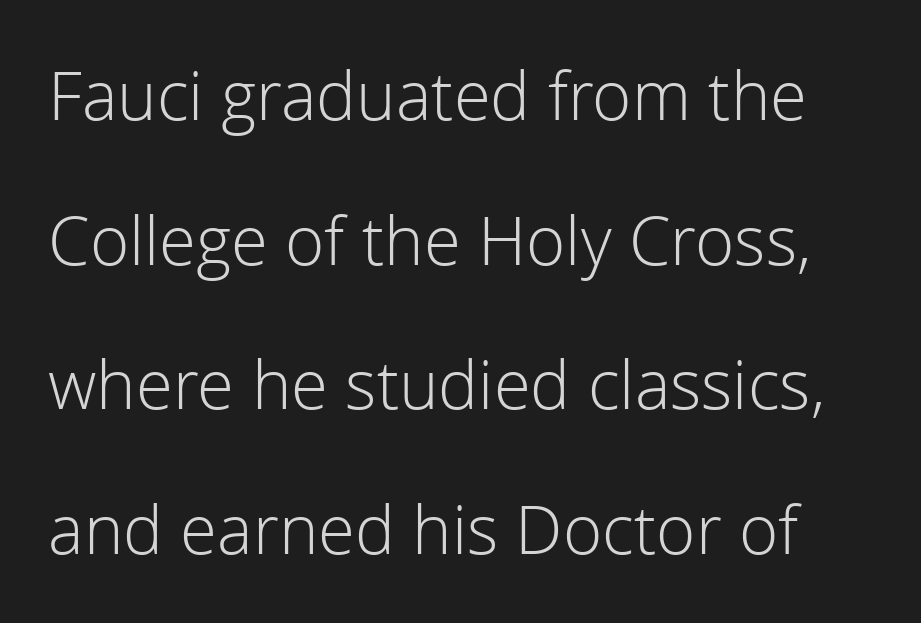
{"serif": "no", "italic": "no", "bold": "no", "weight": "light", "width": "normal", "x_height": "medium", "monospaced": "no", "underline": "no", "line_spacing": "loose", "line_spacing_ratio": 2.16, "letter_spacing": "normal", "letter_spacing_em": 0.0, "glyph_px": 67}
